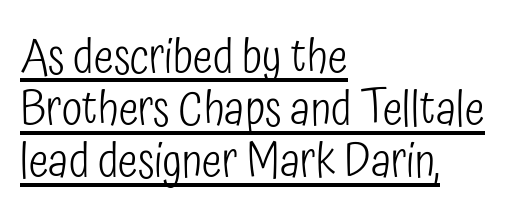
Q: Is the text bold? A: No.
Q: Is the text italic (slanted)? A: No, it is upright.
Q: Is the typeface a serif or a sans-serif typeface? A: Sans-serif.
Q: Is the text underlined? A: Yes.
Q: How is the paragraph aligned? A: Left-aligned.
Q: Is the spacing between letters normal or unusually wide? A: Normal.
Q: Is the spacing between lines tight, normal or loose? A: Tight.
Q: Width (condensed, normal, or wide)? A: Condensed.
Q: Stroke contrast? A: Low.
Q: x-height? A: Medium.
Q: Monospaced? A: No.
